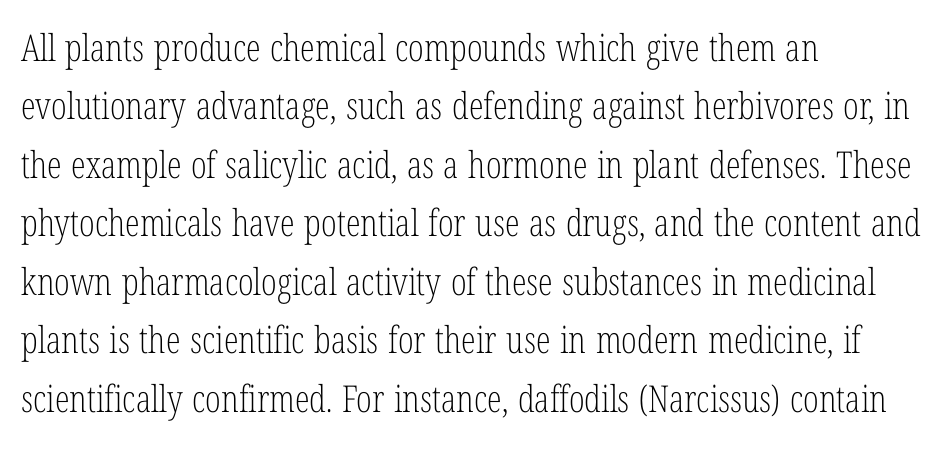
Every character sits straight up, as roman type does. Varying glyph widths throughout — classic text-font behaviour. Plain, unruled lines of type. These lines are composed in type with serifs.
